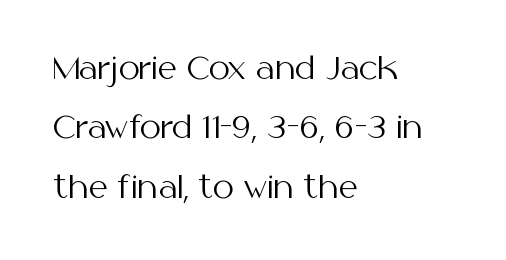
Q: Is the text bold? A: No.
Q: Is the text italic (slanted)? A: No, it is upright.
Q: Is the typeface a serif or a sans-serif typeface? A: Sans-serif.
Q: Is the text underlined? A: No.
Q: How is the paragraph aligned? A: Left-aligned.
Q: Is the spacing between letters normal or unusually wide? A: Normal.
Q: Is the spacing between lines tight, normal or loose? A: Loose.
Q: Width (condensed, normal, or wide)? A: Normal.
Q: Stroke contrast? A: Medium.
Q: x-height? A: Medium.
Q: Monospaced? A: No.
